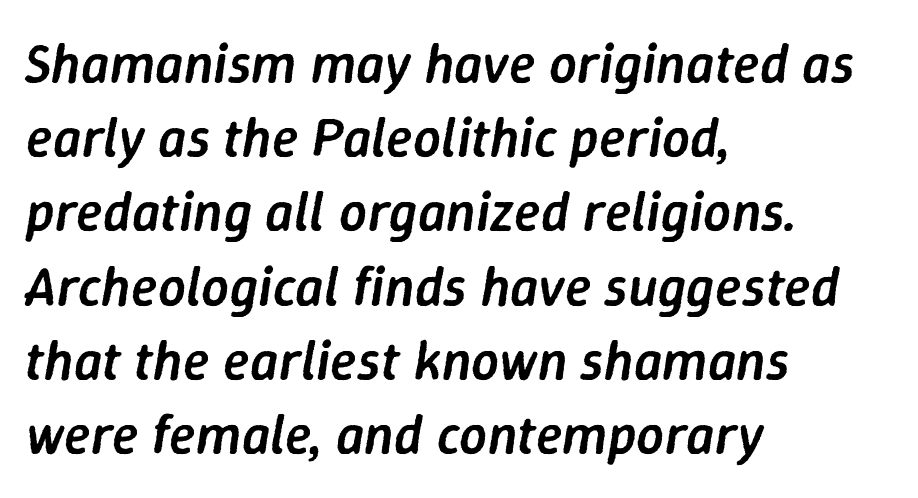
A classic flush-left, rag-right setting is used for this passage. Proportional: the letters do not fall into vertical columns. Observe the ordinary spacing: letters are neighbours, not strangers. Just letters on the line, the space beneath them empty. A typesetter would mark this as italic. A bit beefed up — I'd call it semibold rather than bold.
